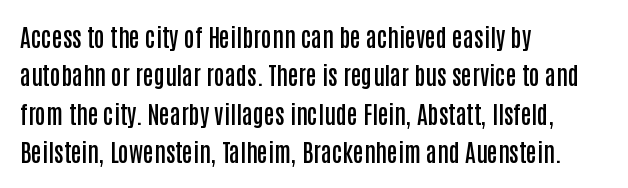
The image shows 24 px text type, upright; set left-aligned, normal line spacing (1.6x), normal letter spacing, not underlined.
